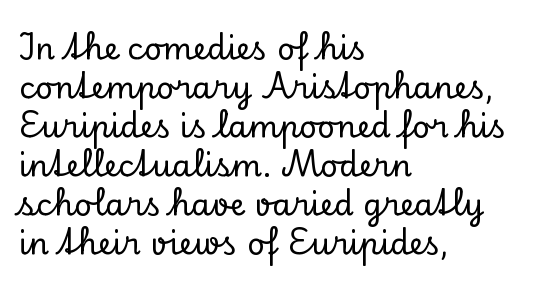
{"italic": "no", "width": "normal", "stroke_contrast": "low", "x_height": "small", "monospaced": "no", "underline": "no", "align": "left", "line_spacing": "normal", "line_spacing_ratio": 1.26, "letter_spacing": "normal", "letter_spacing_em": 0.0, "glyph_px": 31}
